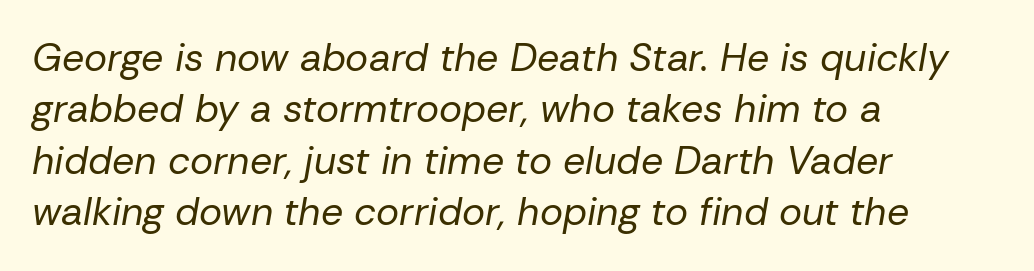
{"italic": "yes", "lean": "right", "slant_degrees": 10, "bold": "no", "weight": "regular", "width": "normal", "stroke_contrast": "low", "x_height": "medium", "monospaced": "no", "underline": "no", "align": "left", "line_spacing": "normal", "line_spacing_ratio": 1.32, "letter_spacing": "normal", "letter_spacing_em": 0.0, "glyph_px": 39}
